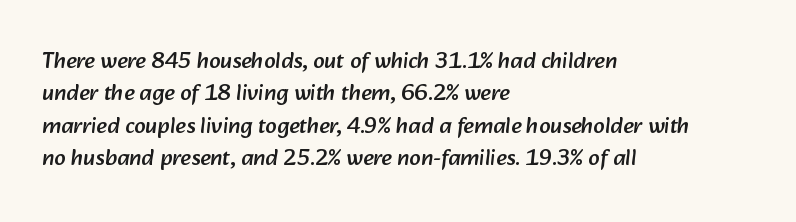
{"underline": "no", "align": "left", "line_spacing": "normal", "line_spacing_ratio": 1.41, "letter_spacing": "normal", "letter_spacing_em": 0.0, "glyph_px": 23}
